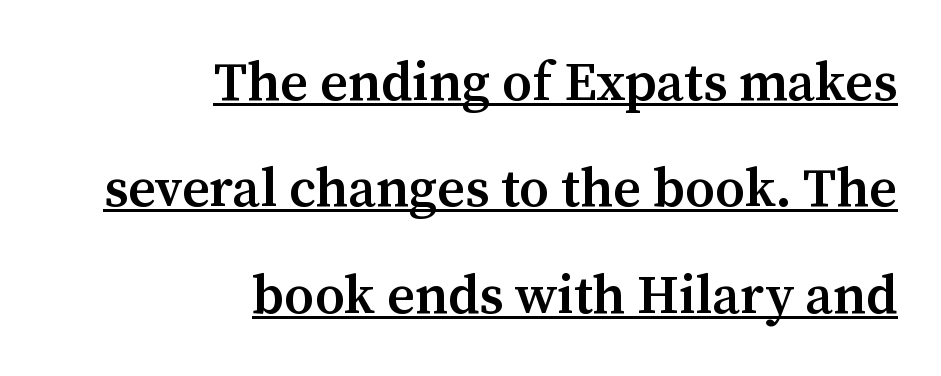
Q: Is the text bold? A: Semi-bold.
Q: Is the text italic (slanted)? A: No, it is upright.
Q: Is the typeface a serif or a sans-serif typeface? A: Serif.
Q: Is the text underlined? A: Yes.
Q: How is the paragraph aligned? A: Right-aligned.
Q: Is the spacing between letters normal or unusually wide? A: Normal.
Q: Is the spacing between lines tight, normal or loose? A: Loose.
Q: Width (condensed, normal, or wide)? A: Normal.
Q: Stroke contrast? A: Medium.
Q: x-height? A: Medium.
Q: Monospaced? A: No.
